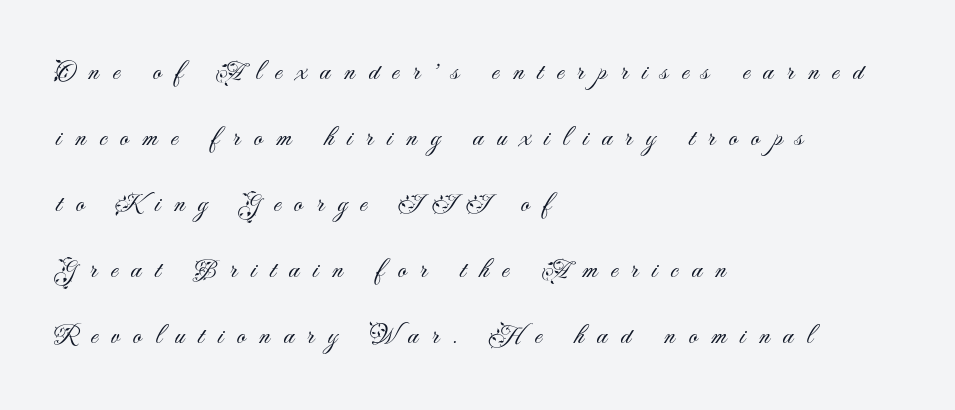
The image shows 27 px text type; set left-aligned, loose line spacing (2.44x), unusually wide letter spacing (+0.5 em), not underlined.
